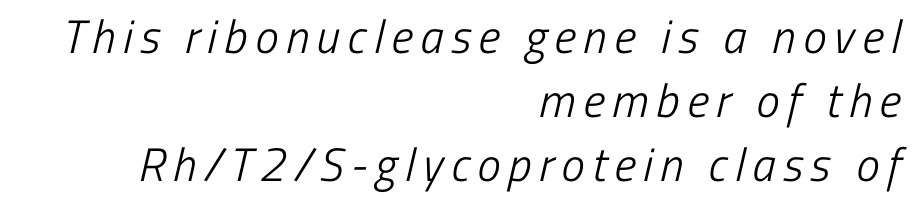
The gap between lines stays unmarked. This reads as an unemphasized weight, regular at the heaviest. Nope, no serifs anywhere on these letters. The rag falls on the left side of this text block. Vertically, the passage feels balanced, rows spaced as you'd expect.
